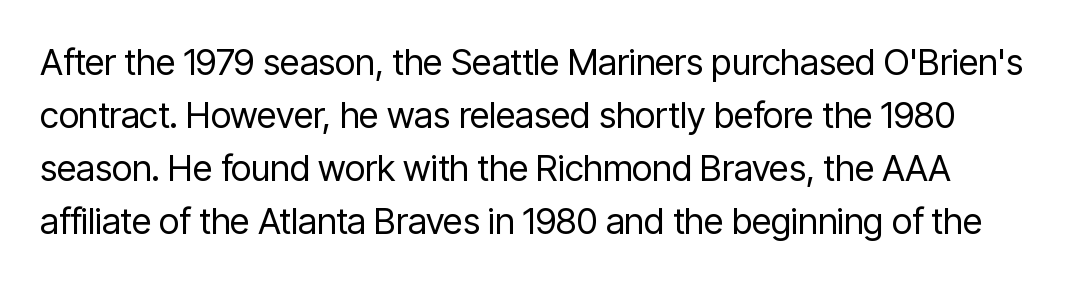
{"serif": "no", "italic": "no", "bold": "no", "weight": "regular", "width": "condensed", "stroke_contrast": "low", "x_height": "medium", "monospaced": "no", "underline": "no", "line_spacing": "normal", "line_spacing_ratio": 1.47, "letter_spacing": "normal", "letter_spacing_em": 0.0, "glyph_px": 36}
